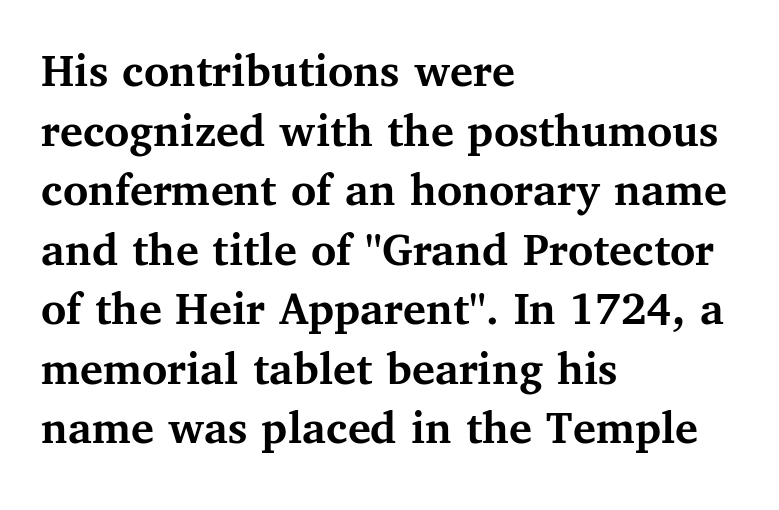
The image shows 48 px semibold serif type, upright; set left-aligned, line spacing 1.24x, normal letter spacing, not underlined; medium stroke contrast and a medium x-height.
